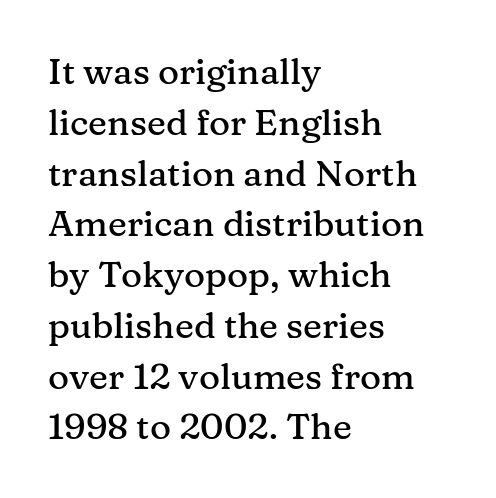
Q: Is the text italic (slanted)? A: No, it is upright.
Q: Is the typeface a serif or a sans-serif typeface? A: Serif.
Q: Is the text underlined? A: No.
Q: How is the paragraph aligned? A: Left-aligned.
Q: Is the spacing between letters normal or unusually wide? A: Normal.
Q: Is the spacing between lines tight, normal or loose? A: Normal.
Q: Width (condensed, normal, or wide)? A: Normal.
Q: Stroke contrast? A: Medium.
Q: x-height? A: Medium.
Q: Monospaced? A: No.
